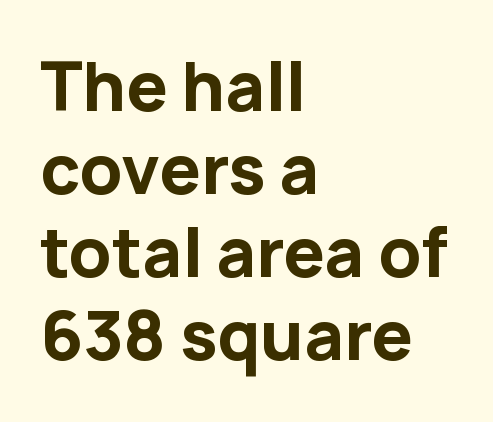
Think of a printed novel: that variable character pitch is what you see here. Ordinary non-slanted type is in use. One glance says typical: line gaps are just what's usual. No word sits above an underline. Thick stems and heavy bowls — unmistakably bold. Classification — sans serif.
